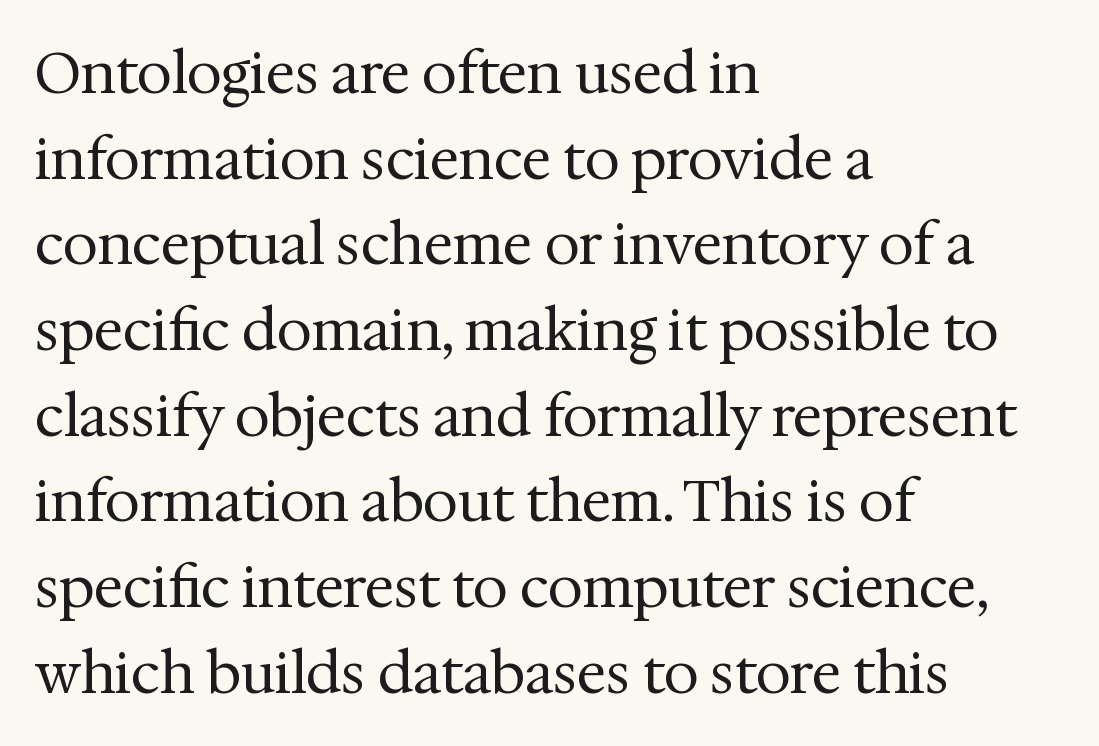
{"serif": "yes", "italic": "no", "bold": "no", "weight": "regular", "width": "normal", "stroke_contrast": "medium", "x_height": "medium", "monospaced": "no", "underline": "no", "align": "left", "line_spacing": "normal", "line_spacing_ratio": 1.53, "letter_spacing": "normal", "letter_spacing_em": 0.0, "glyph_px": 56}
